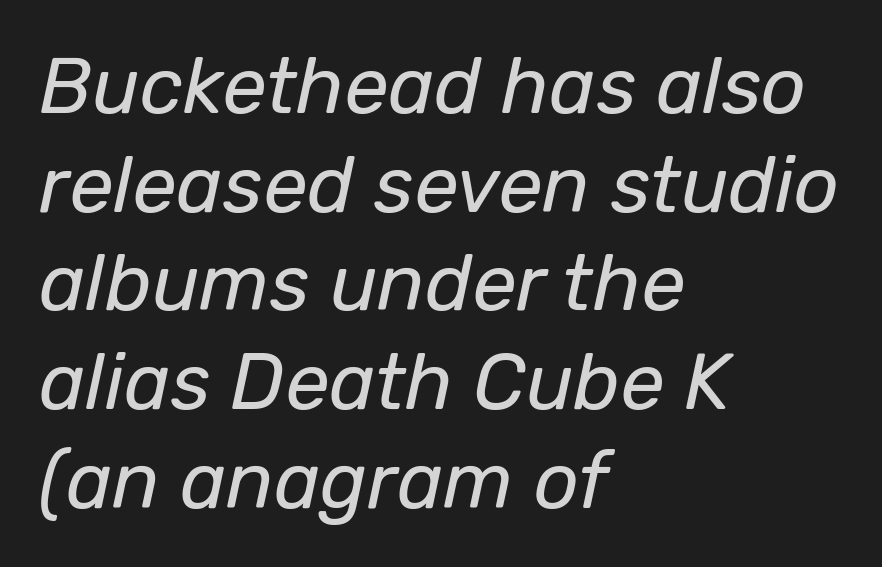
Q: Is the text bold? A: No.
Q: Is the text italic (slanted)? A: Yes, it leans right by about 12 degrees.
Q: Is the text underlined? A: No.
Q: How is the paragraph aligned? A: Left-aligned.
Q: Is the spacing between letters normal or unusually wide? A: Normal.
Q: Is the spacing between lines tight, normal or loose? A: Normal.
Q: Width (condensed, normal, or wide)? A: Normal.
Q: Stroke contrast? A: Low.
Q: x-height? A: Medium.
Q: Monospaced? A: No.
